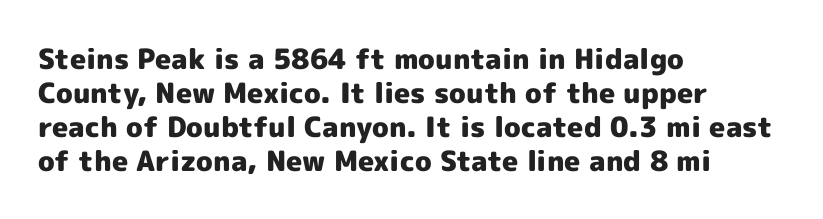
The image shows 28 px heavy sans-serif type, upright; set left-aligned, line spacing 1.22x, normal letter spacing, not underlined; a medium x-height.
